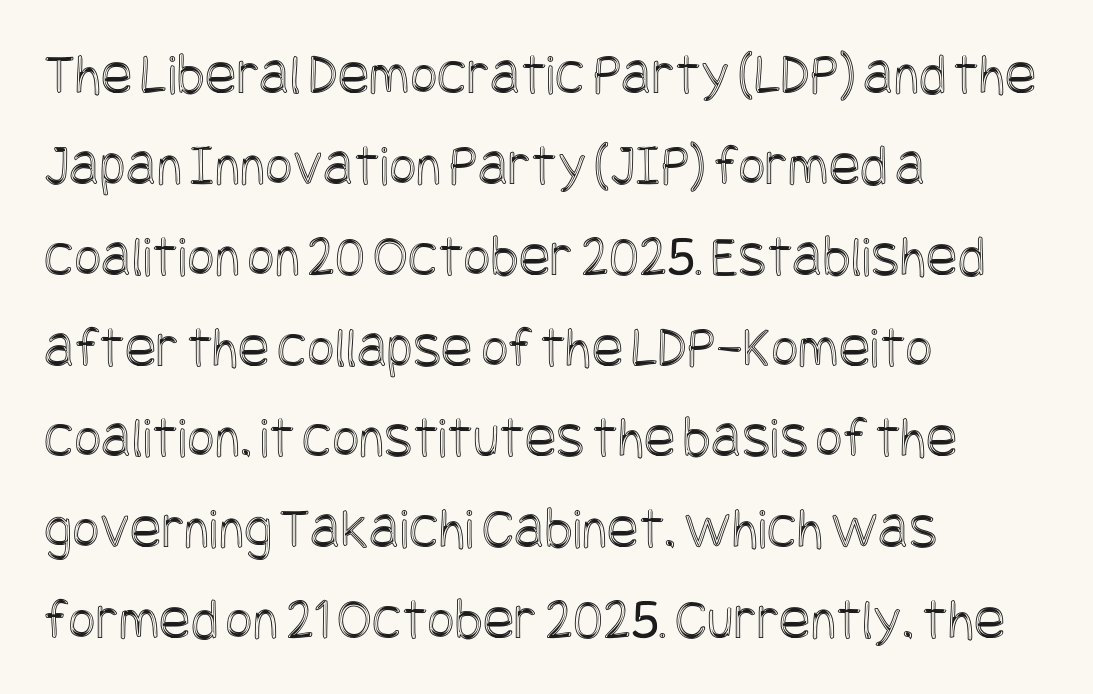
Q: Is the text italic (slanted)? A: No, it is upright.
Q: Is the text underlined? A: No.
Q: How is the paragraph aligned? A: Left-aligned.
Q: Is the spacing between letters normal or unusually wide? A: Normal.
Q: Is the spacing between lines tight, normal or loose? A: Normal.
Q: Width (condensed, normal, or wide)? A: Condensed.
Q: x-height? A: Large.
